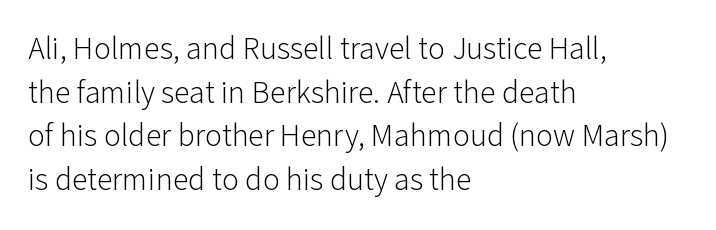
Looks like regular typesetting: each glyph gets only the width it needs. The lines in this sample share a left origin and differ only in where they stop. Is there much room between lines? A standard amount, neither cramped nor airy. Descender tails drop into unmarked territory. Nothing heavy about these letters — not bold at all.
